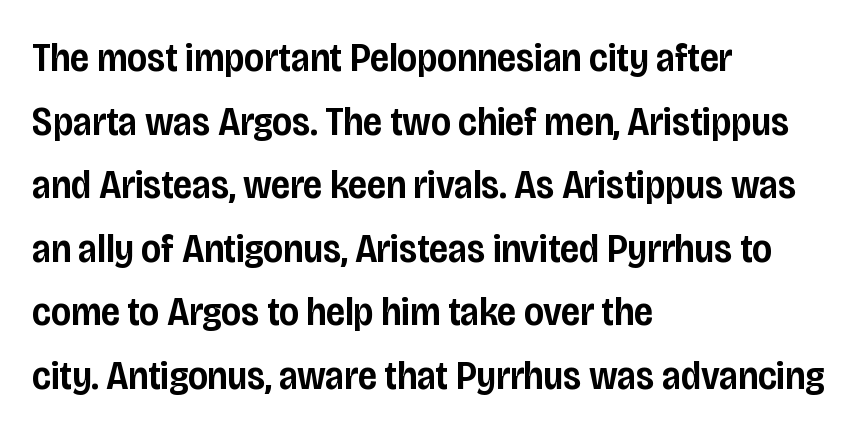
Q: Is the text bold? A: Semi-bold.
Q: Is the text italic (slanted)? A: No, it is upright.
Q: Is the typeface a serif or a sans-serif typeface? A: Sans-serif.
Q: Is the text underlined? A: No.
Q: How is the paragraph aligned? A: Left-aligned.
Q: Is the spacing between letters normal or unusually wide? A: Normal.
Q: Is the spacing between lines tight, normal or loose? A: Normal.
Q: Width (condensed, normal, or wide)? A: Condensed.
Q: Stroke contrast? A: Low.
Q: x-height? A: Large.
Q: Monospaced? A: No.
